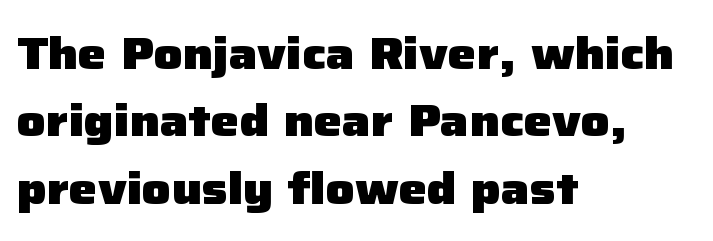
The image shows 45 px heavy sans-serif type, upright; set left-aligned, normal line spacing (1.5x), normal letter spacing, not underlined; low stroke contrast and a medium x-height.
